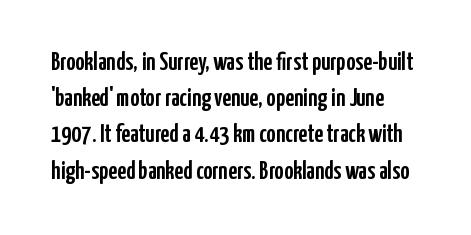
The image shows 25 px text type, upright; set normal line spacing (1.45x), normal letter spacing, not underlined.
